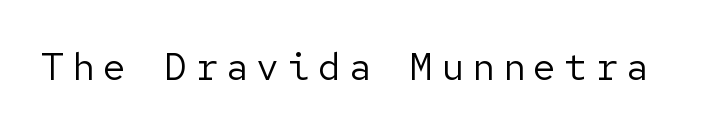
Q: Is the text bold? A: No.
Q: Is the text italic (slanted)? A: No, it is upright.
Q: Is the typeface a serif or a sans-serif typeface? A: Sans-serif.
Q: Is the text underlined? A: No.
Q: Is the spacing between letters normal or unusually wide? A: Unusually wide.
Q: Width (condensed, normal, or wide)? A: Normal.
Q: Stroke contrast? A: Low.
Q: x-height? A: Medium.
